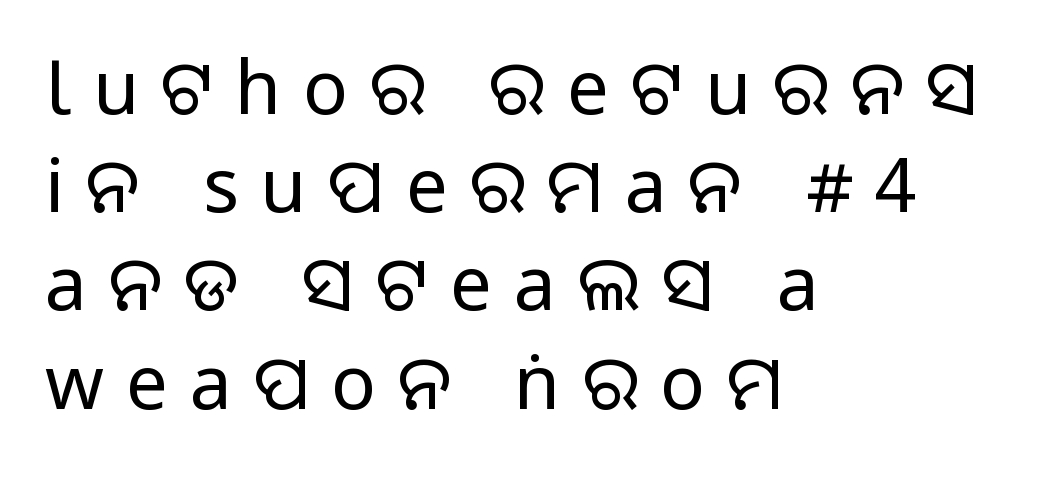
Q: Is the text bold? A: No.
Q: Is the text italic (slanted)? A: No, it is upright.
Q: Is the typeface a serif or a sans-serif typeface? A: Sans-serif.
Q: Is the text underlined? A: No.
Q: How is the paragraph aligned? A: Left-aligned.
Q: Is the spacing between letters normal or unusually wide? A: Unusually wide.
Q: Is the spacing between lines tight, normal or loose? A: Normal.
Q: Width (condensed, normal, or wide)? A: Normal.
Q: Stroke contrast? A: Low.
Q: x-height? A: Large.
Q: Monospaced? A: No.
